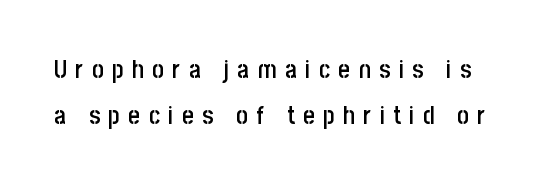
The image shows 25 px text type, upright; set line spacing 1.84x, unusually wide letter spacing (+0.34 em), not underlined.
